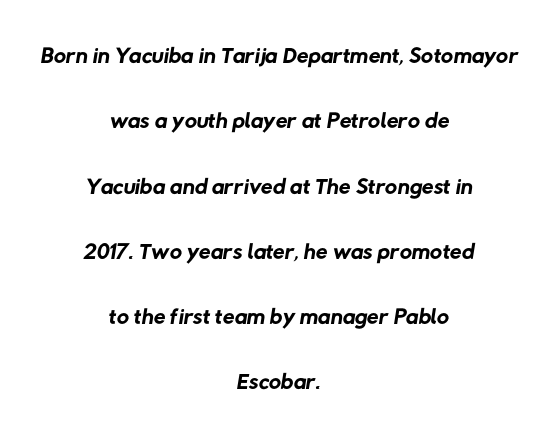
The characters are drawn with everyday or finer stroke widths. One glance says open: line gaps are wider than usual. The line texture is even and compact thanks to regular tracking. Teacher's note: observe the equal gaps on both sides — that is centered alignment. Classification — sans serif. Each letter keeps its own natural width here, so spacing adapts to shape.
